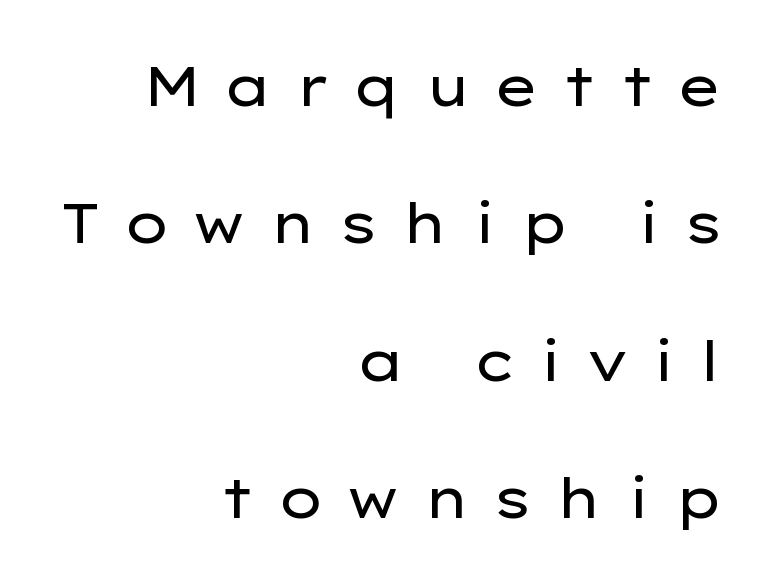
The image shows 55 px regular-weight, wide sans-serif type, upright; set right-aligned, loose line spacing (2.5x), unusually wide letter spacing (+0.4 em), not underlined; low stroke contrast and a medium x-height.
